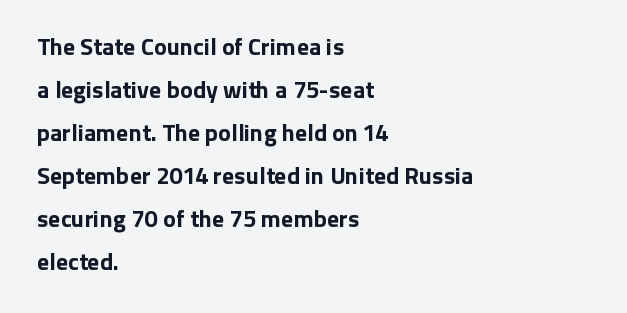
Short note: letters normally spaced. One-word summary of the alignment: left. The specimen reads as upright at a glance. The string is rendered with underlining switched off. In terms of weight, the rendering is a true, heavy bold.
